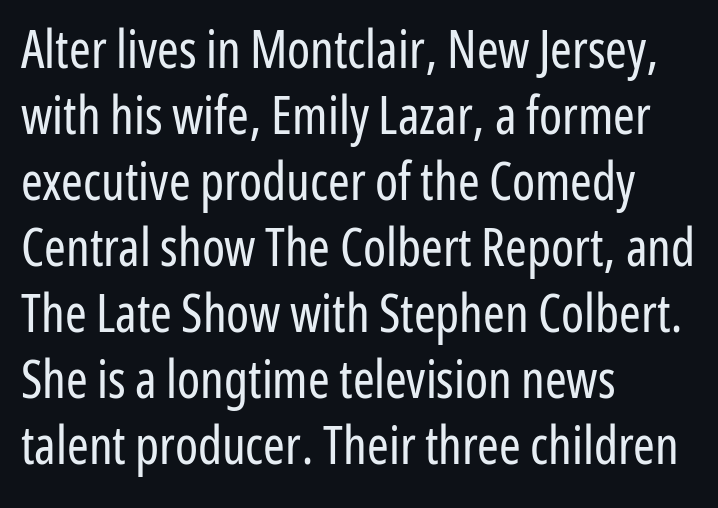
{"serif": "no", "italic": "no", "bold": "no", "weight": "regular", "width": "condensed", "stroke_contrast": "low", "x_height": "medium", "monospaced": "no", "underline": "no", "align": "left", "line_spacing": "normal", "line_spacing_ratio": 1.27, "letter_spacing": "normal", "letter_spacing_em": 0.0, "glyph_px": 52}
